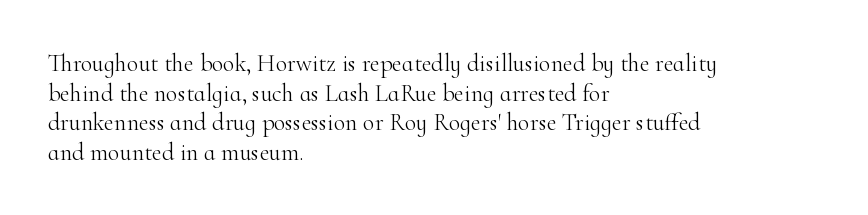
The image shows 24 px text type, upright; set left-aligned, line spacing 1.23x, normal letter spacing, not underlined.
